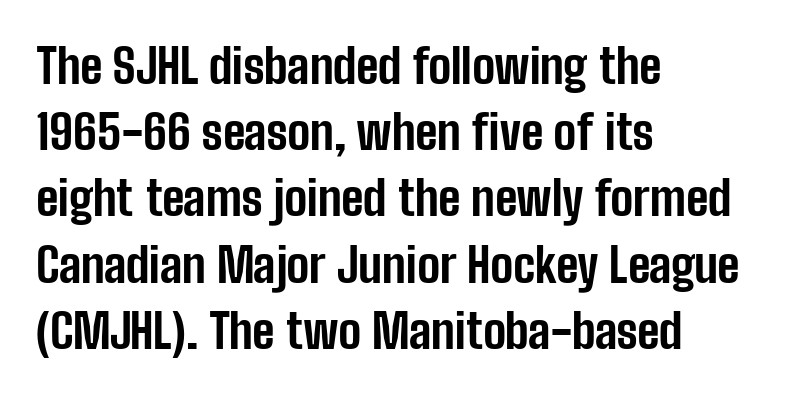
In terms of leading, this rendering sits right in the middle. These lines are composed in type without serifs. Alignment: flush left. Glyph-to-glyph distance matches everyday printed text. Each glyph is drawn with heavy, bold strokes. The face used here is proportionally spaced, like ordinary book or web type.
